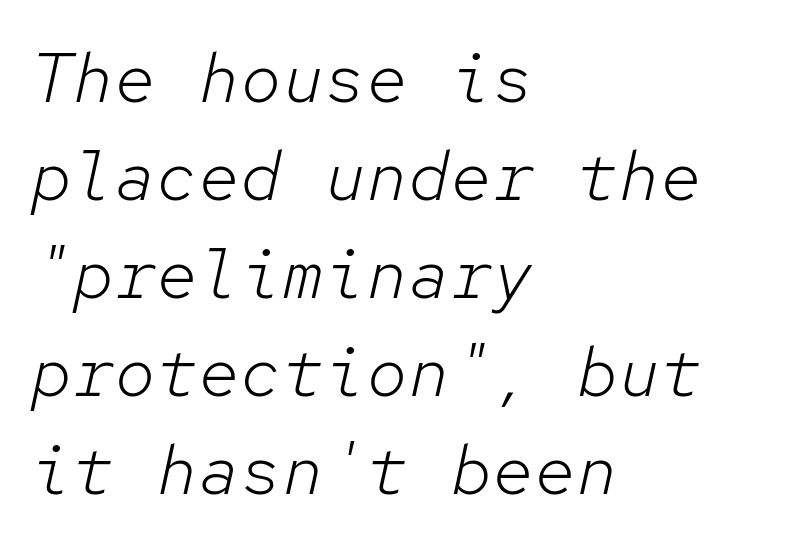
Q: Is the text bold? A: No.
Q: Is the text italic (slanted)? A: Yes, it leans right by about 12 degrees.
Q: Is the text underlined? A: No.
Q: How is the paragraph aligned? A: Left-aligned.
Q: Is the spacing between letters normal or unusually wide? A: Normal.
Q: Is the spacing between lines tight, normal or loose? A: Normal.
Q: Width (condensed, normal, or wide)? A: Normal.
Q: Stroke contrast? A: Low.
Q: x-height? A: Medium.
Q: Monospaced? A: Yes.
